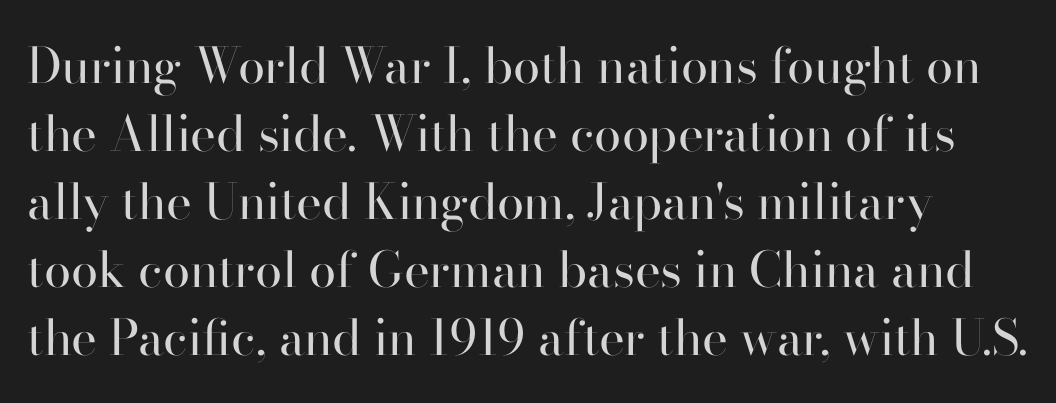
These lines are rendered in a variable-pitch font. The typeface has the unassuming heft of standard copy or less. The letters stand straight up with perfectly vertical stems. Vertical spacing — default.
